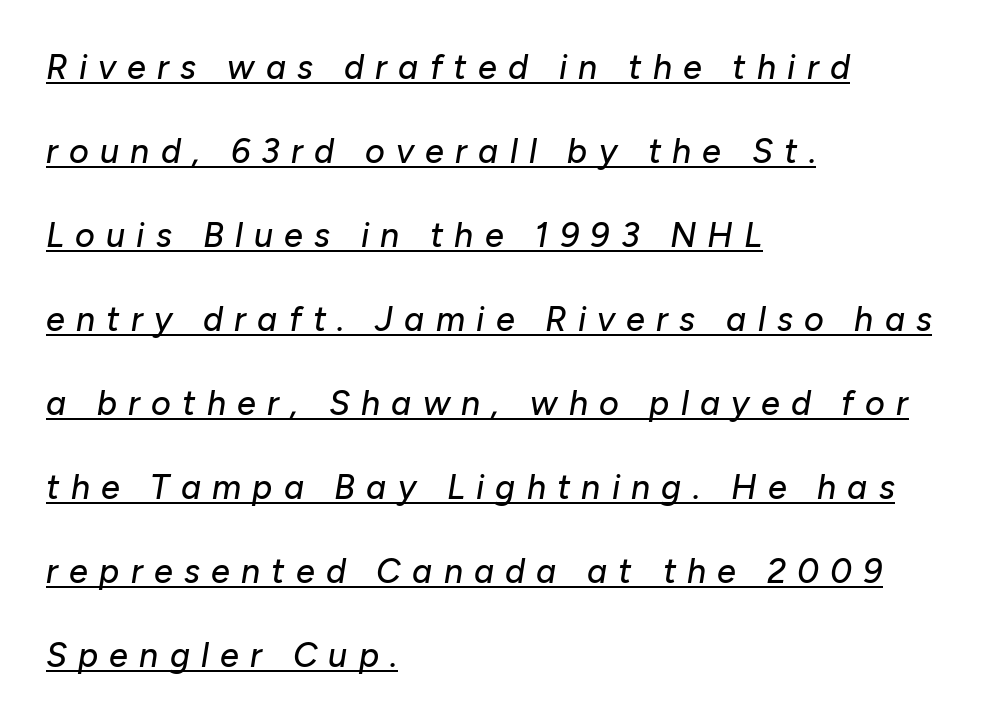
The lines are spread far apart with generous leading. There's an unmistakable incline to the writing here. Quick note: underline on. The face used here is proportionally spaced, like ordinary book or web type. Left-aligned paragraph, ragged on the right. You could only call the tracking loose — the letters float apart.
